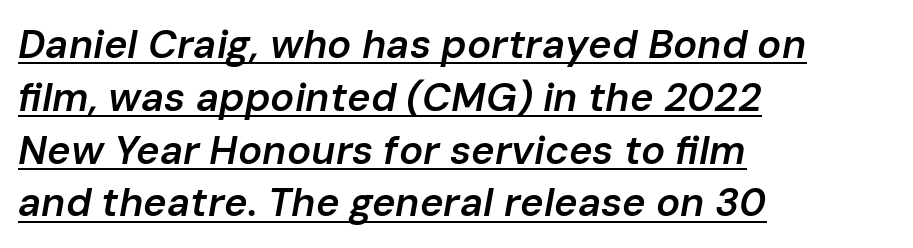
Caption: standard tracking, unaltered. Line starts are locked; line ends wander. In terms of weight, the rendering is demibold, just under bold. Is this a fixed-width face? No — the glyphs have proportional, varying widths. Compared with undecorated copy, this sample adds a rule below the words. Compared with typical paragraphs, the rows here are spaced about the same.
